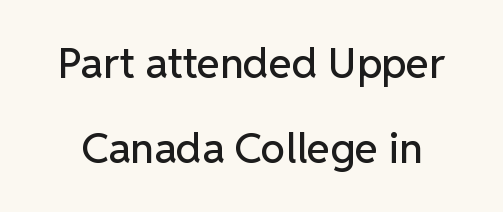
Q: Is the text italic (slanted)? A: No, it is upright.
Q: Is the typeface a serif or a sans-serif typeface? A: Sans-serif.
Q: Is the text underlined? A: No.
Q: Is the spacing between letters normal or unusually wide? A: Normal.
Q: Is the spacing between lines tight, normal or loose? A: Loose.
Q: Width (condensed, normal, or wide)? A: Normal.
Q: Stroke contrast? A: Low.
Q: x-height? A: Medium.
Q: Monospaced? A: No.
